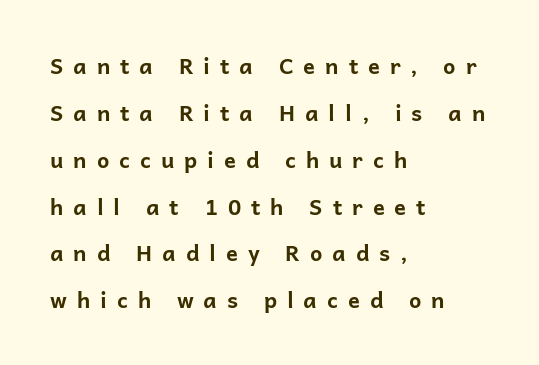
Tracking here is generous; glyphs stand well apart from one another. Nope, not italic — everything's standing straight. Vertically, the passage feels expansive, rows floating well apart. The glyphs are unaccompanied by any horizontal stroke below them. Line starts are locked; line ends wander. A full-strength bold gives these letters their thick strokes.
